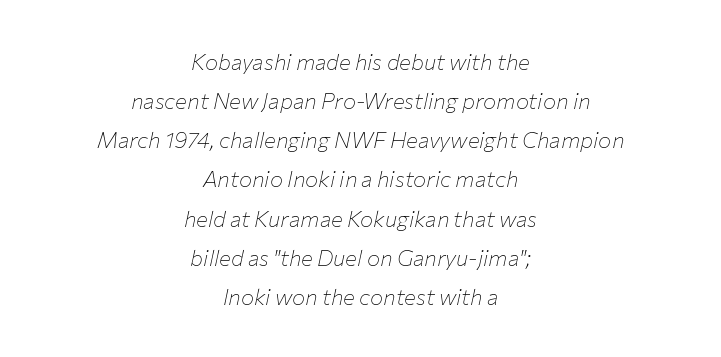
Q: Is the text bold? A: No.
Q: Is the text italic (slanted)? A: Yes, it leans right by about 12 degrees.
Q: Is the text underlined? A: No.
Q: How is the paragraph aligned? A: Centered.
Q: Is the spacing between letters normal or unusually wide? A: Normal.
